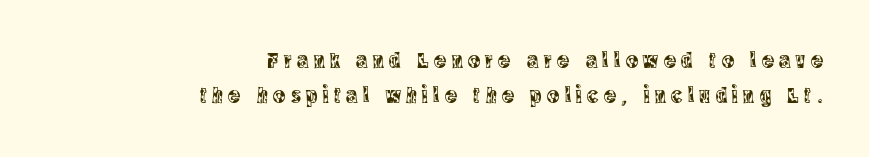
The image shows 23 px text type, upright; set right-aligned, normal line spacing (1.54x), unusually wide letter spacing (+0.23 em), not underlined.
